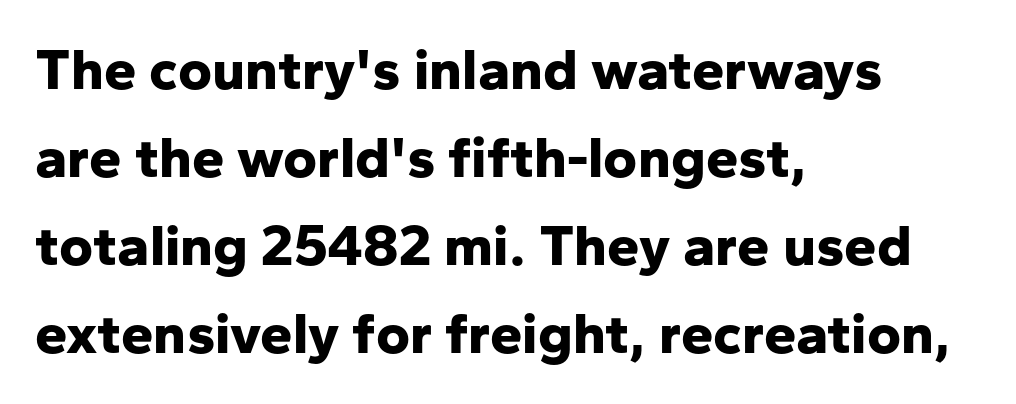
A normal amount of white space separates one row of letters from the next. Varying glyph widths throughout — classic text-font behaviour. This rendering leaves character spacing at its baseline value. The compositor pushed each line to the left boundary. Do the letters lean? They stand straight. Serif or sans? Sans — the stroke terminals are bare.
